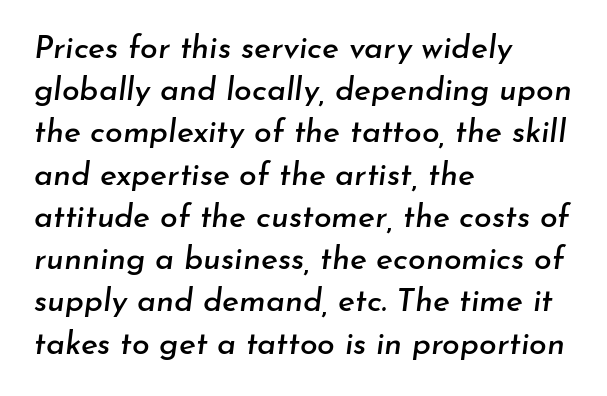
{"italic": "yes", "lean": "right", "slant_degrees": 7, "width": "normal", "stroke_contrast": "low", "x_height": "small", "monospaced": "no", "underline": "no", "align": "left", "line_spacing": "normal", "line_spacing_ratio": 1.32, "letter_spacing": "normal", "letter_spacing_em": 0.0, "glyph_px": 32}
